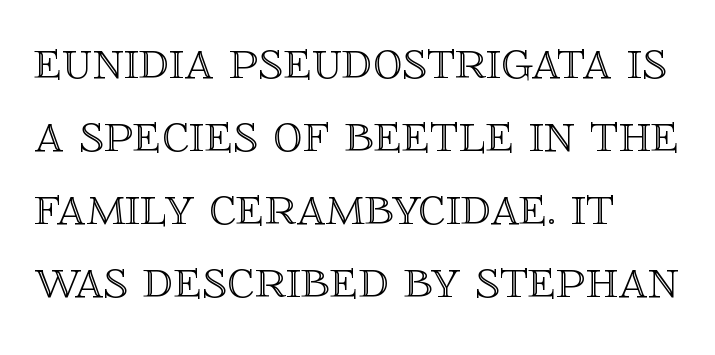
A normal amount of white space separates one row of letters from the next. The compositor pushed each line to the left boundary. Characters follow at the spacing the type designer built in. The letters stand straight up with perfectly vertical stems. This sample has the flowing, uneven cadence of proportional lettering.
